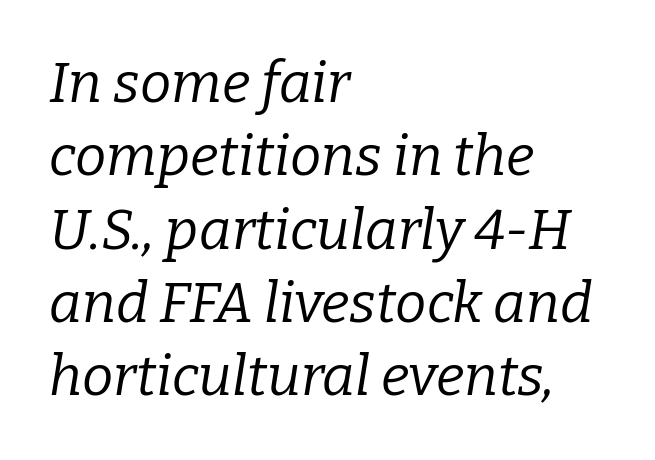
Q: Is the text bold? A: No.
Q: Is the text italic (slanted)? A: Yes, it leans right by about 9 degrees.
Q: Is the typeface a serif or a sans-serif typeface? A: Serif.
Q: Is the text underlined? A: No.
Q: How is the paragraph aligned? A: Left-aligned.
Q: Is the spacing between letters normal or unusually wide? A: Normal.
Q: Is the spacing between lines tight, normal or loose? A: Normal.
Q: Width (condensed, normal, or wide)? A: Normal.
Q: Stroke contrast? A: Low.
Q: x-height? A: Medium.
Q: Monospaced? A: No.
